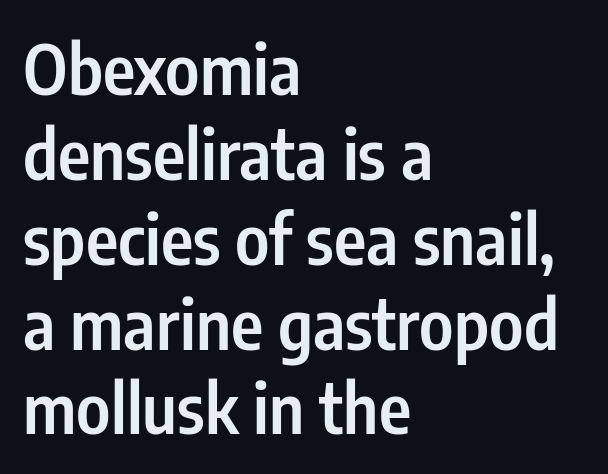
The image shows 69 px semibold, condensed sans-serif type, upright; set left-aligned, line spacing 1.23x, normal letter spacing, not underlined; low stroke contrast and a medium x-height.
